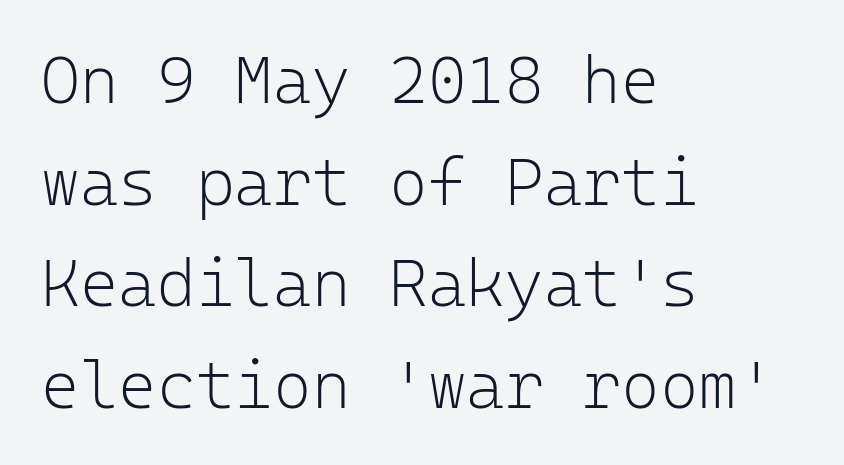
{"serif": "no", "italic": "no", "bold": "no", "weight": "light", "width": "normal", "stroke_contrast": "low", "x_height": "medium", "monospaced": "yes", "underline": "no", "align": "left", "line_spacing": "normal", "line_spacing_ratio": 1.54, "letter_spacing": "normal", "letter_spacing_em": 0.0, "glyph_px": 66}
